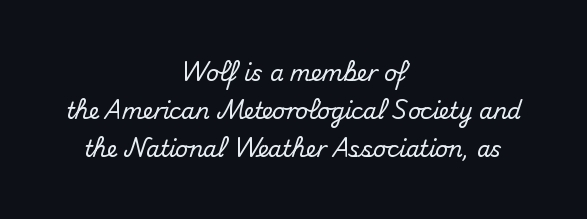
Q: Is the text italic (slanted)? A: Yes.
Q: Is the text underlined? A: No.
Q: How is the paragraph aligned? A: Centered.
Q: Is the spacing between letters normal or unusually wide? A: Normal.
